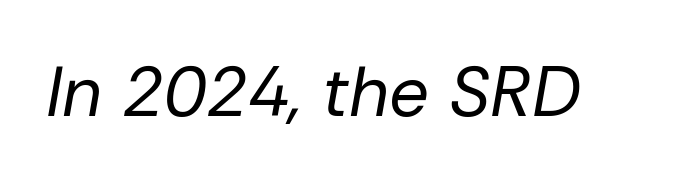
{"italic": "yes", "lean": "right", "slant_degrees": 10, "bold": "no", "weight": "regular", "width": "normal", "stroke_contrast": "low", "x_height": "medium", "monospaced": "no", "underline": "no", "letter_spacing": "normal", "letter_spacing_em": 0.0, "glyph_px": 70}
